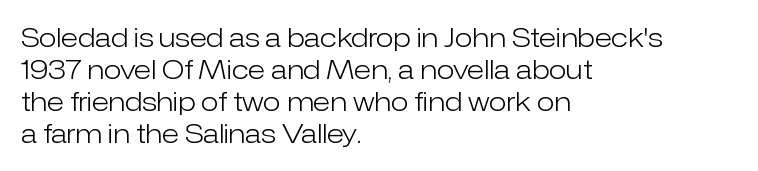
The image shows 26 px text type, upright; set left-aligned, line spacing 1.23x, normal letter spacing, not underlined.
